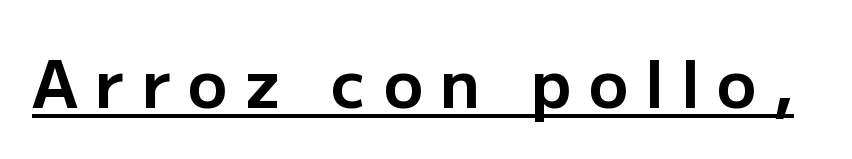
Emphasis is given by a line drawn under the lettering. Varying glyph widths throughout — classic text-font behaviour. The gaps between neighbouring characters are conspicuously large. Tall strokes in this sample are plumb rather than angled. As a designer I'd log this as weight 700, bold. Each letter's strokes conclude bluntly, with no projecting serifs.
